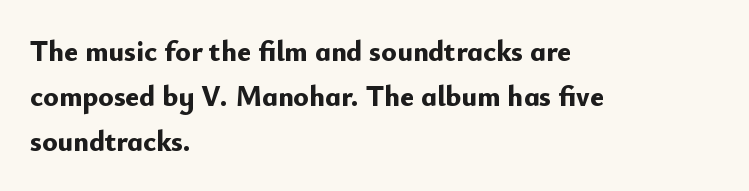
A typesetter would call this leading conventional body-copy spacing. No word sits above an underline. The type is set solid horizontally, with unmodified tracking. Notice how thick the strokes are: this is what a full bold looks like.
